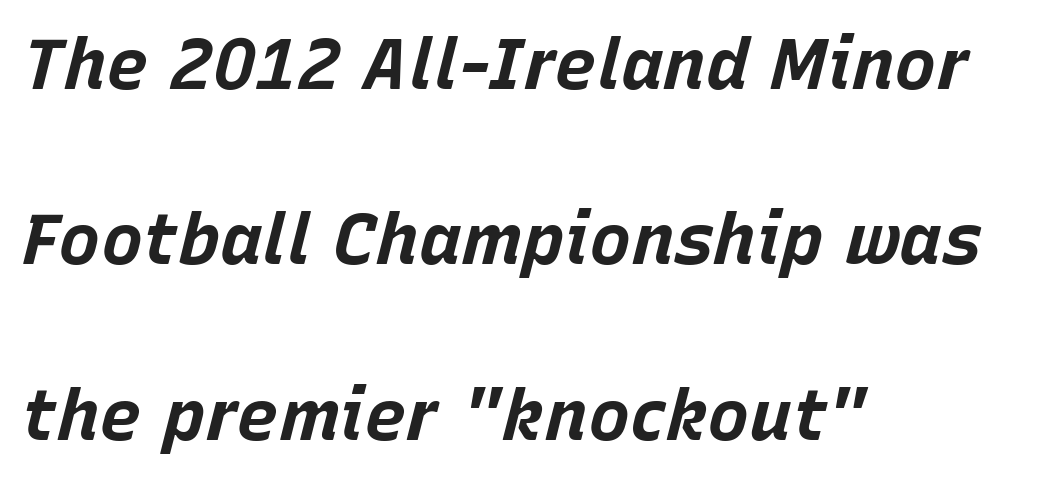
Q: Is the text bold? A: Yes.
Q: Is the text italic (slanted)? A: Yes, it leans right by about 15 degrees.
Q: Is the text underlined? A: No.
Q: How is the paragraph aligned? A: Left-aligned.
Q: Is the spacing between letters normal or unusually wide? A: Normal.
Q: Is the spacing between lines tight, normal or loose? A: Loose.
Q: Width (condensed, normal, or wide)? A: Normal.
Q: Stroke contrast? A: Low.
Q: x-height? A: Large.
Q: Monospaced? A: No.
